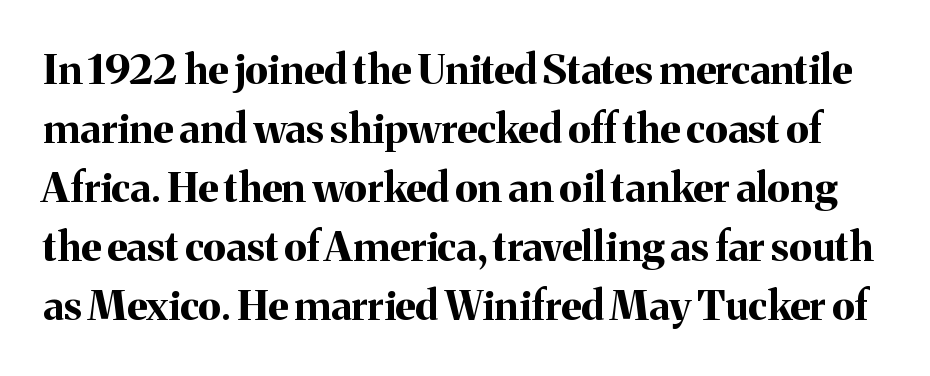
The image shows 41 px bold serif type, upright; set normal line spacing (1.44x), normal letter spacing, not underlined; medium stroke contrast and a medium x-height.
